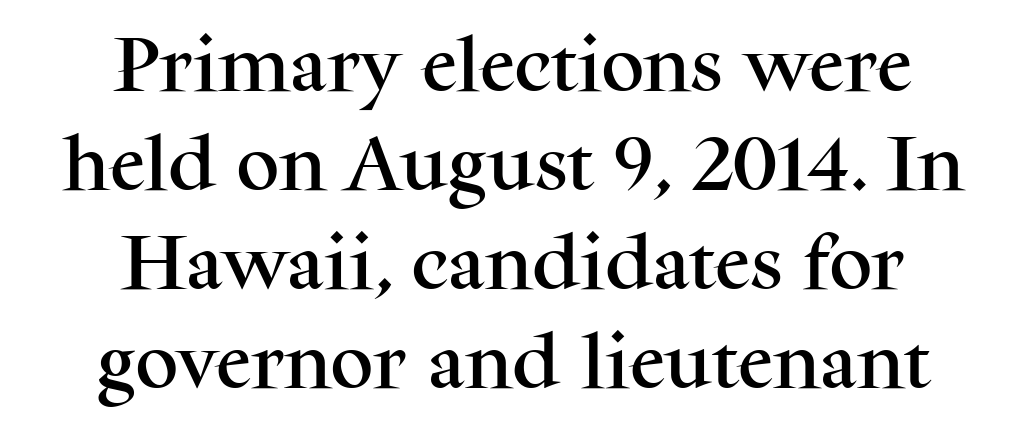
Glance below the letters and you will spot only blank space. The rendering uses natural spacing where letterforms have individual widths. A typesetter would call this leading conventional body-copy spacing. Is the letter spacing exaggerated? No — it looks like the ordinary default. Notice how the stems are strictly vertical — no italics here. The designer went with a serif here, giving each stem small feet.
